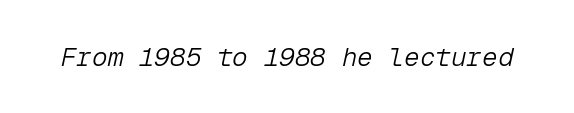
{"italic": "yes", "lean": "right", "slant_degrees": 12, "bold": "no", "underline": "no", "letter_spacing": "normal", "letter_spacing_em": 0.0, "glyph_px": 26}
